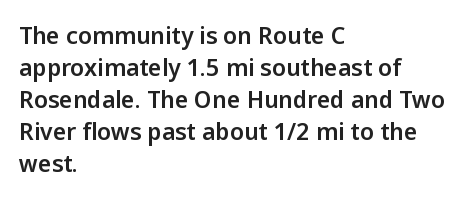
Q: Is the text italic (slanted)? A: No, it is upright.
Q: Is the text underlined? A: No.
Q: How is the paragraph aligned? A: Left-aligned.
Q: Is the spacing between letters normal or unusually wide? A: Normal.
Q: Is the spacing between lines tight, normal or loose? A: Normal.
